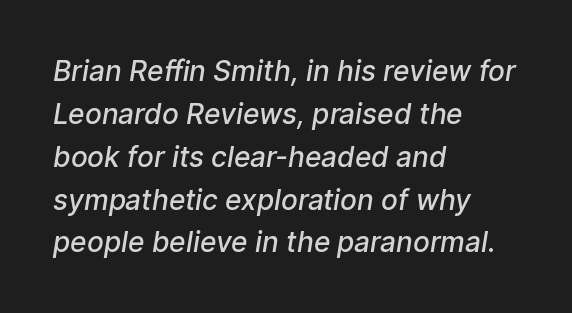
The rendering anchors every line to the left-hand side. Compared with typical paragraphs, the rows here are spaced about the same. A semibold gives these letters moderate extra thickness, short of bold. In terms of letterspacing, this is plain default setting. Rule under the text: the space is simply empty. Looks like regular typesetting: each glyph gets only the width it needs.
